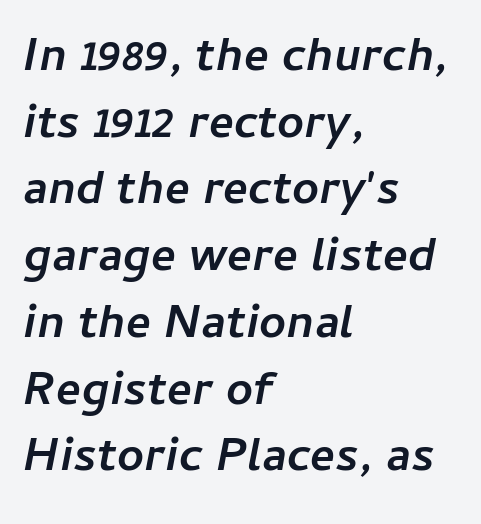
The image shows 47 px semibold type, italic (leaning right); set left-aligned, normal line spacing (1.42x), normal letter spacing, not underlined; low stroke contrast and a medium x-height.
